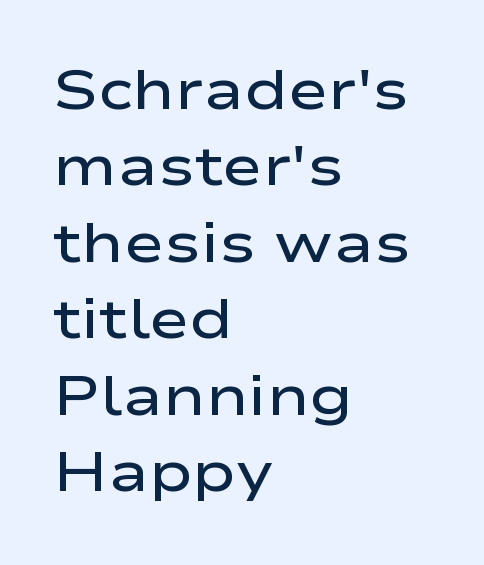
{"serif": "no", "italic": "no", "bold": "semi", "weight": "semibold", "width": "wide", "stroke_contrast": "low", "x_height": "medium", "monospaced": "no", "underline": "no", "align": "left", "line_spacing": "normal", "line_spacing_ratio": 1.39, "letter_spacing": "normal", "letter_spacing_em": 0.0, "glyph_px": 55}
